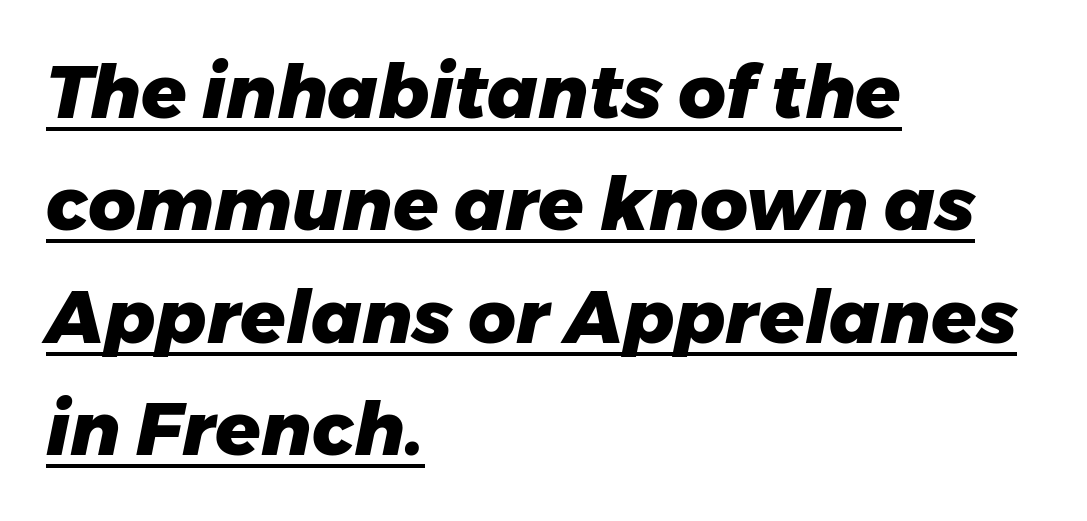
These lines keep a tight, regular rhythm from letter to letter. As a designer I'd log this as weight 700, bold. In designer terms, the underline attribute is active on this setting. These lines are rendered in a variable-pitch font.
